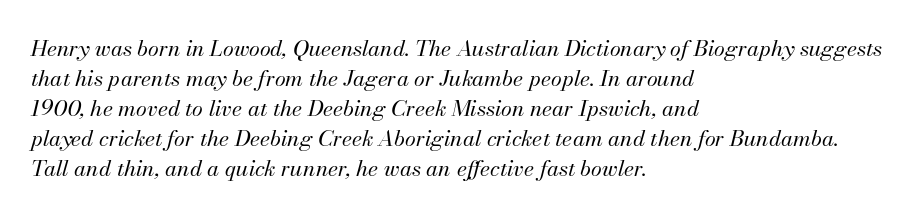
These lines are set flush left with a ragged right edge. Rule under the text: the space is simply empty. Baseline-to-baseline distance is the conventional proportion of letter height. Counters stay open thanks to moderate or lighter strokes. The rendering applies a slant to the glyphs.
